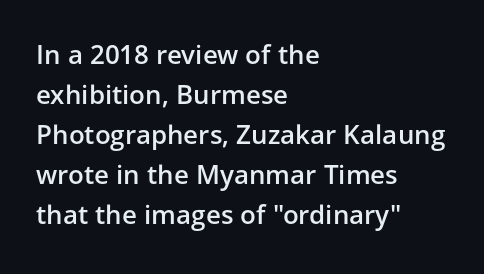
The image shows 26 px text type, upright; set left-aligned, normal line spacing (1.54x), normal letter spacing, not underlined.
